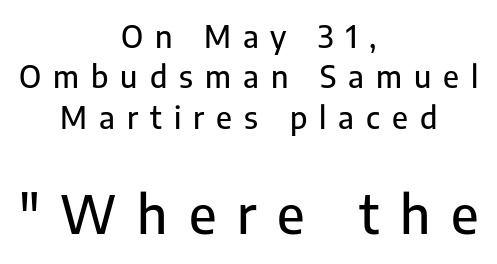
The image shows 52 px sans-serif type, upright; set centered, normal line spacing (1.35x), unusually wide letter spacing (+0.4 em), not underlined; the second (bottom) block is 1.73x larger; low stroke contrast and a medium x-height.
